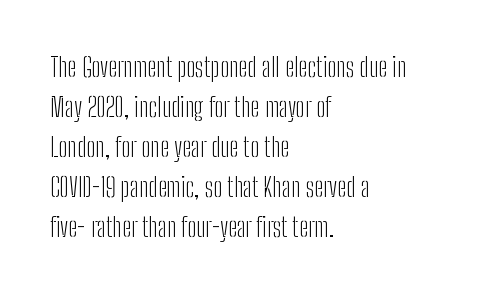
The image shows 27 px text type, upright; set left-aligned, normal line spacing (1.48x), normal letter spacing, not underlined.
